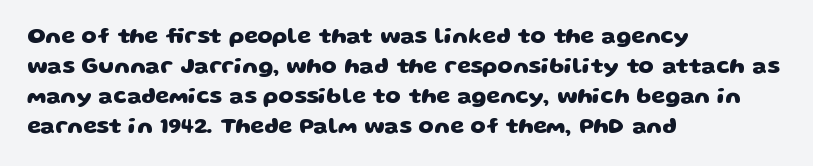
Q: Is the text bold? A: Yes.
Q: Is the text underlined? A: No.
Q: How is the paragraph aligned? A: Left-aligned.
Q: Is the spacing between letters normal or unusually wide? A: Normal.
Q: Is the spacing between lines tight, normal or loose? A: Normal.
